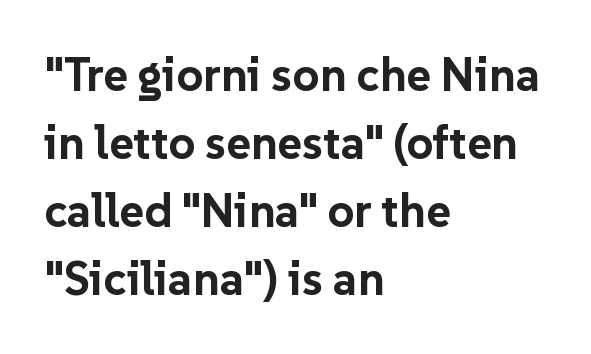
Descender tails drop into unmarked territory. What weight is shown? A full bold with thick strokes. The letters advance in unequal steps, a hallmark of proportional type. Is there much room between lines? A standard amount, neither cramped nor airy. In CSS terms this would be text-align: left. Here the glyphs are tracked normally, forming tight word shapes.
